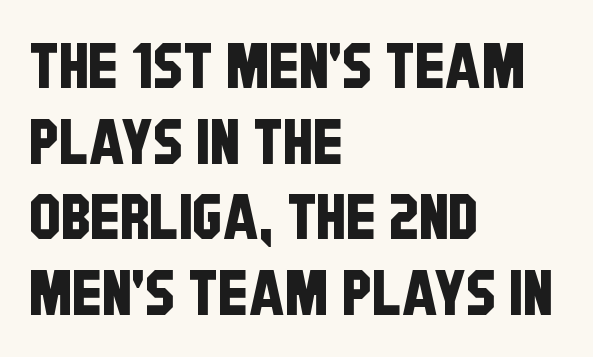
Q: Is the typeface a serif or a sans-serif typeface? A: Sans-serif.
Q: Is the text underlined? A: No.
Q: How is the paragraph aligned? A: Left-aligned.
Q: Is the spacing between letters normal or unusually wide? A: Normal.
Q: Width (condensed, normal, or wide)? A: Condensed.
Q: Stroke contrast? A: Low.
Q: x-height? A: Large.
Q: Monospaced? A: No.
